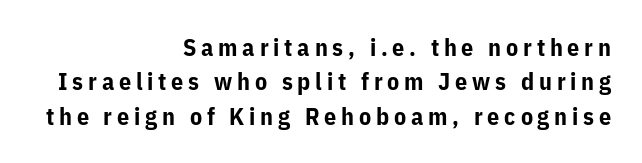
Line endings align vertically; line beginnings do not. The rendering inserts visible extra space after every character. No italicization has been applied; the sample stays upright. I'd describe the lettering as bold — thick and assertive.
